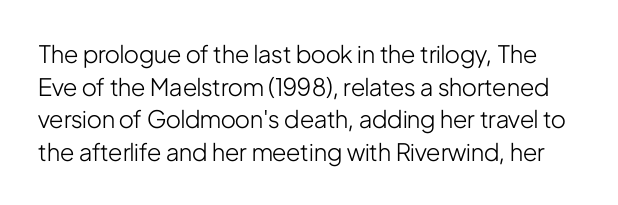
Q: Is the text bold? A: No.
Q: Is the text italic (slanted)? A: No, it is upright.
Q: Is the text underlined? A: No.
Q: Is the spacing between letters normal or unusually wide? A: Normal.
Q: Is the spacing between lines tight, normal or loose? A: Normal.
